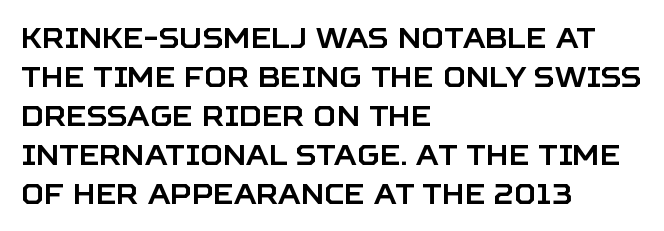
{"serif": "no", "italic": "no", "width": "normal", "stroke_contrast": "low", "x_height": "large", "monospaced": "no", "underline": "no", "align": "left", "line_spacing": "normal", "line_spacing_ratio": 1.39, "letter_spacing": "normal", "letter_spacing_em": 0.0, "glyph_px": 28}
